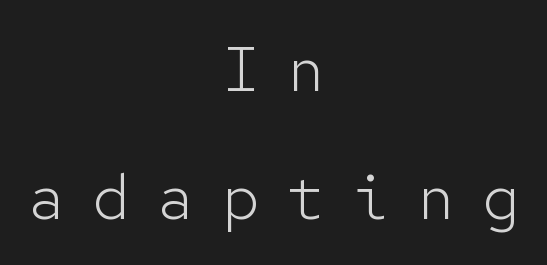
{"serif": "no", "italic": "no", "bold": "no", "weight": "light", "width": "normal", "stroke_contrast": "low", "x_height": "medium", "monospaced": "yes", "underline": "no", "align": "center", "line_spacing": "loose", "line_spacing_ratio": 2.03, "letter_spacing": "wide", "letter_spacing_em": 0.43, "glyph_px": 63}
